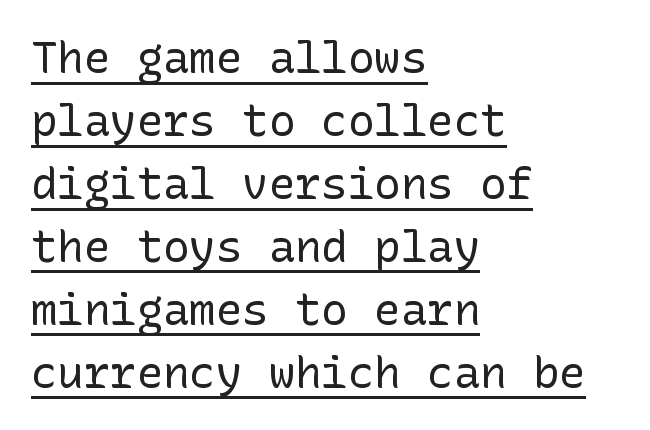
Q: Is the text bold? A: No.
Q: Is the text italic (slanted)? A: No, it is upright.
Q: Is the typeface a serif or a sans-serif typeface? A: Sans-serif.
Q: Is the text underlined? A: Yes.
Q: How is the paragraph aligned? A: Left-aligned.
Q: Is the spacing between letters normal or unusually wide? A: Normal.
Q: Is the spacing between lines tight, normal or loose? A: Normal.
Q: Width (condensed, normal, or wide)? A: Normal.
Q: Stroke contrast? A: Low.
Q: x-height? A: Medium.
